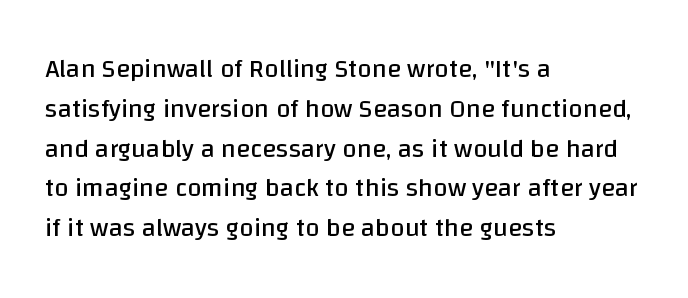
The image shows 26 px text type, upright; set left-aligned, normal line spacing (1.53x), normal letter spacing, not underlined.
